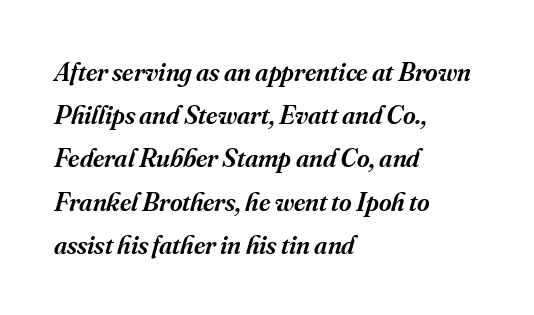
Q: Is the text bold? A: Semi-bold.
Q: Is the text italic (slanted)? A: Yes, it leans right by about 16 degrees.
Q: Is the text underlined? A: No.
Q: How is the paragraph aligned? A: Left-aligned.
Q: Is the spacing between letters normal or unusually wide? A: Normal.
Q: Is the spacing between lines tight, normal or loose? A: Normal.
